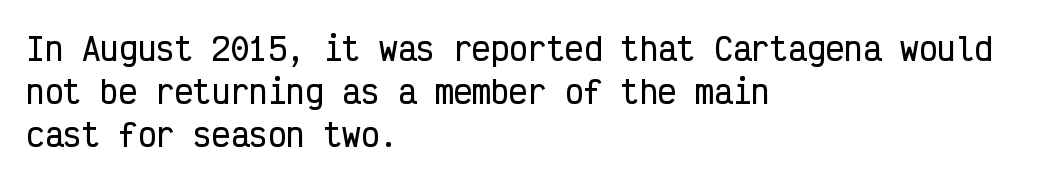
Q: Is the text italic (slanted)? A: No, it is upright.
Q: Is the typeface a serif or a sans-serif typeface? A: Sans-serif.
Q: Is the text underlined? A: No.
Q: How is the paragraph aligned? A: Left-aligned.
Q: Is the spacing between letters normal or unusually wide? A: Normal.
Q: Is the spacing between lines tight, normal or loose? A: Normal.
Q: Width (condensed, normal, or wide)? A: Condensed.
Q: Stroke contrast? A: Low.
Q: x-height? A: Medium.
Q: Monospaced? A: Yes.
